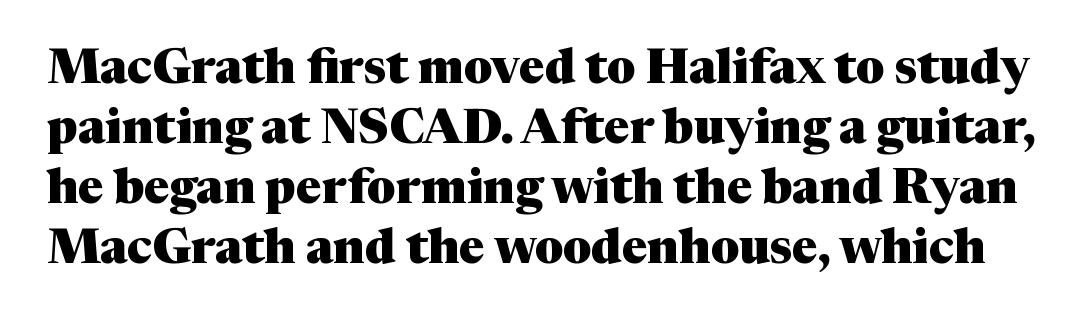
Q: Is the text bold? A: Yes.
Q: Is the text italic (slanted)? A: No, it is upright.
Q: Is the typeface a serif or a sans-serif typeface? A: Serif.
Q: Is the text underlined? A: No.
Q: Is the spacing between letters normal or unusually wide? A: Normal.
Q: Is the spacing between lines tight, normal or loose? A: Normal.
Q: Width (condensed, normal, or wide)? A: Normal.
Q: Stroke contrast? A: Medium.
Q: x-height? A: Medium.
Q: Monospaced? A: No.
